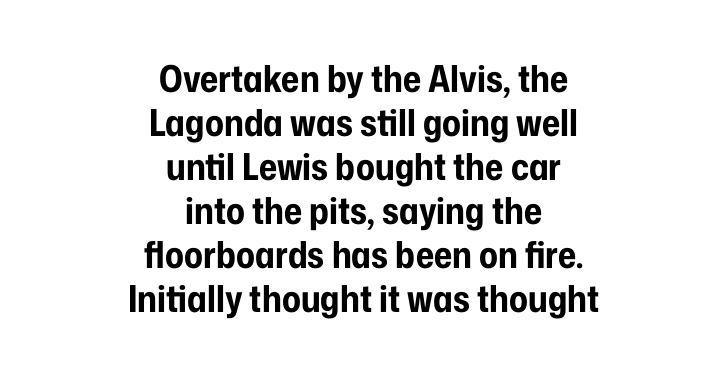
{"serif": "no", "italic": "no", "bold": "yes", "weight": "bold", "width": "condensed", "stroke_contrast": "low", "x_height": "medium", "monospaced": "no", "underline": "no", "align": "center", "line_spacing_ratio": 1.19, "letter_spacing": "normal", "letter_spacing_em": 0.0, "glyph_px": 37}
